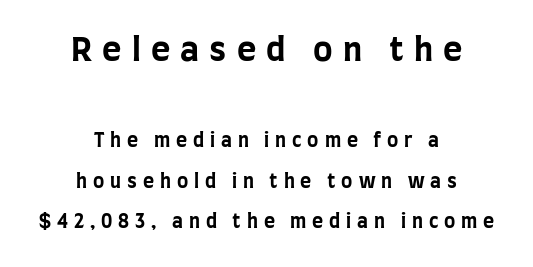
Q: Is the text bold? A: Yes.
Q: Is the text italic (slanted)? A: No, it is upright.
Q: Is the typeface a serif or a sans-serif typeface? A: Sans-serif.
Q: Is the text underlined? A: No.
Q: How is the paragraph aligned? A: Centered.
Q: Is the spacing between letters normal or unusually wide? A: Unusually wide.
Q: Is the spacing between lines tight, normal or loose? A: Loose.
Q: Which block of text is set in a larger size, the first (top) or the second (bottom)? A: The first (top) one.
Q: Width (condensed, normal, or wide)? A: Condensed.
Q: Stroke contrast? A: Low.
Q: x-height? A: Large.
Q: Monospaced? A: No.
